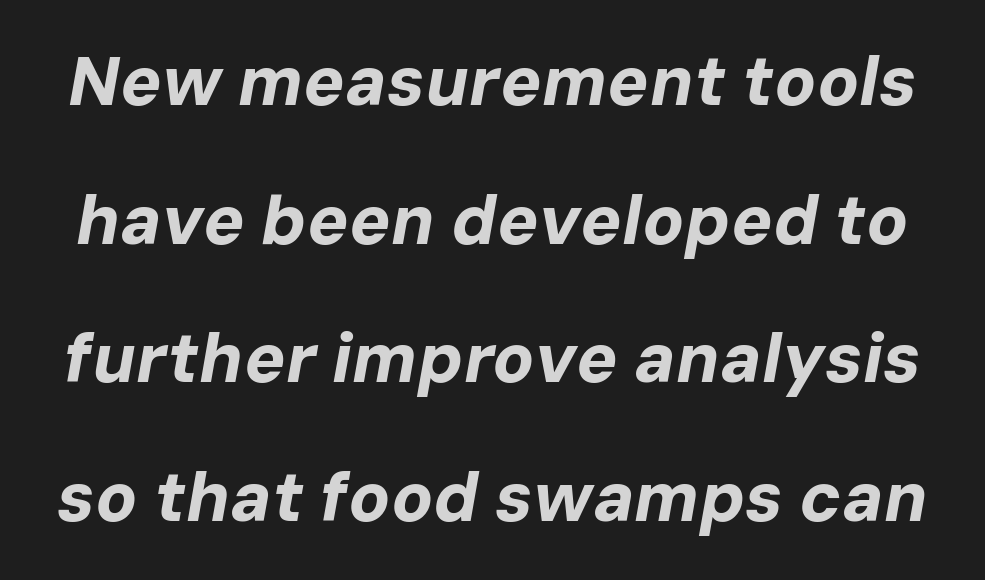
The image shows 69 px bold type, italic (leaning right); set loose line spacing (2.01x), normal letter spacing, not underlined; low stroke contrast and a medium x-height.
